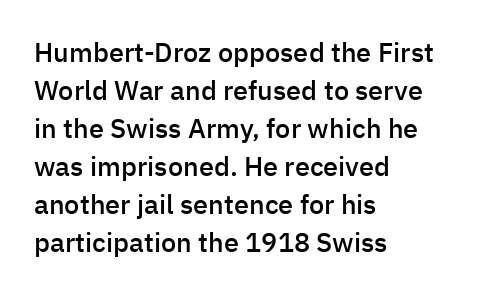
The lines sit at an ordinary, default distance from one another. Compared with typical body copy, the letter spacing here is the same. Casual observation: everything's shoved over to the left. The lettering stays uniformly vertical, giving the passage a roman look.
